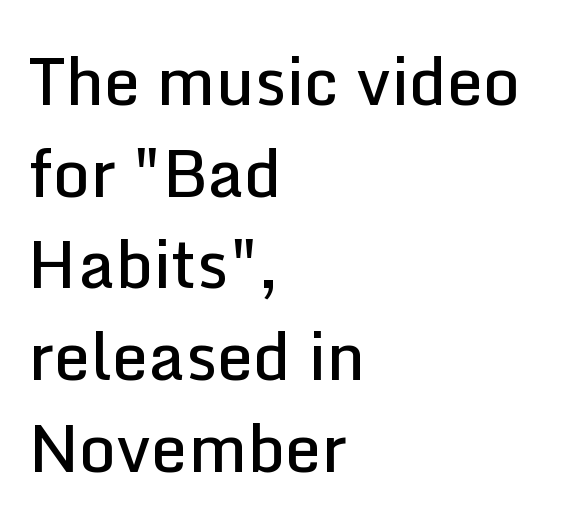
{"serif": "no", "italic": "no", "bold": "semi", "weight": "semibold", "width": "normal", "stroke_contrast": "low", "x_height": "medium", "monospaced": "no", "underline": "no", "align": "left", "line_spacing": "normal", "line_spacing_ratio": 1.41, "letter_spacing": "normal", "letter_spacing_em": 0.0, "glyph_px": 65}
